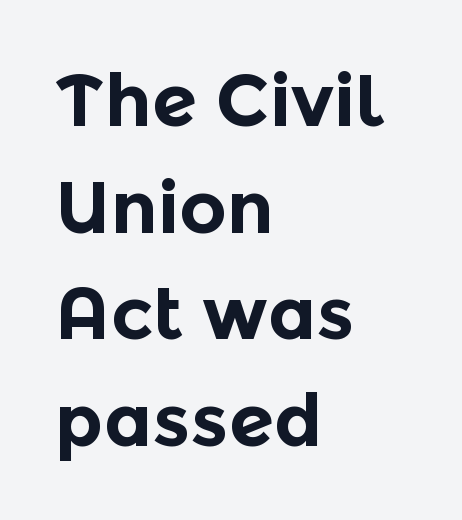
The image shows 73 px bold sans-serif type, upright; set left-aligned, normal line spacing (1.46x), normal letter spacing, not underlined; a medium x-height.
